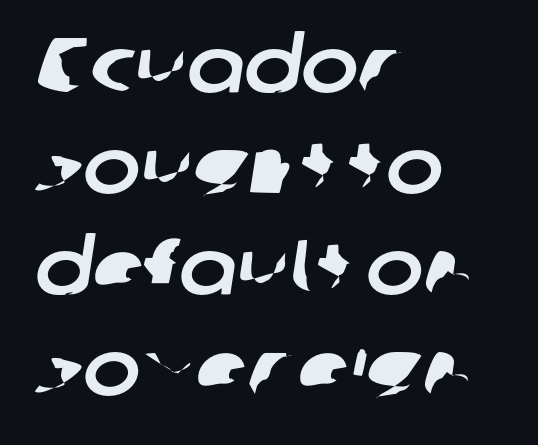
{"serif": "no", "width": "normal", "stroke_contrast": "low", "x_height": "medium", "monospaced": "no", "underline": "no", "align": "left", "line_spacing": "normal", "line_spacing_ratio": 1.31, "letter_spacing": "normal", "letter_spacing_em": 0.0, "glyph_px": 77}
